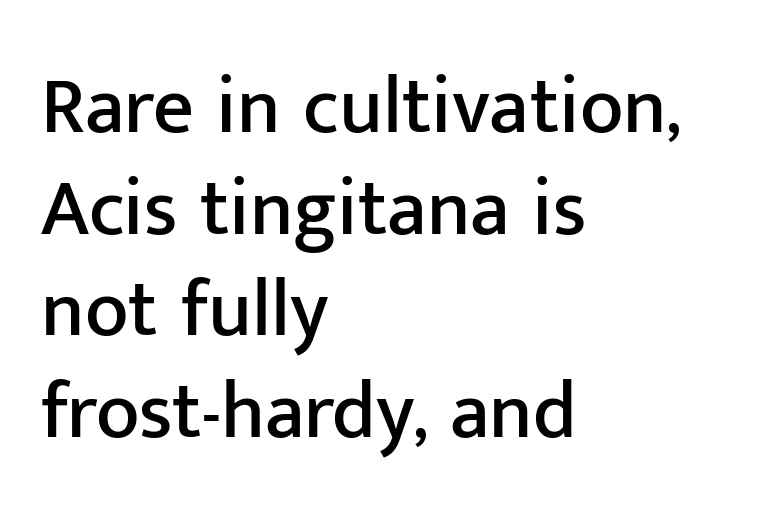
{"serif": "no", "italic": "no", "width": "normal", "stroke_contrast": "low", "x_height": "medium", "monospaced": "no", "underline": "no", "align": "left", "line_spacing": "normal", "line_spacing_ratio": 1.27, "letter_spacing": "normal", "letter_spacing_em": 0.0, "glyph_px": 80}
